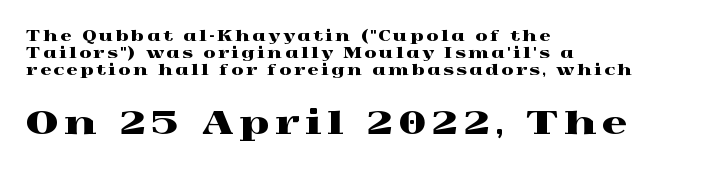
Q: Is the text italic (slanted)? A: No, it is upright.
Q: Is the typeface a serif or a sans-serif typeface? A: Serif.
Q: Is the text underlined? A: No.
Q: How is the paragraph aligned? A: Left-aligned.
Q: Which block of text is set in a larger size, the first (top) or the second (bottom)? A: The second (bottom) one.
Q: Width (condensed, normal, or wide)? A: Wide.
Q: x-height? A: Medium.
Q: Monospaced? A: No.
